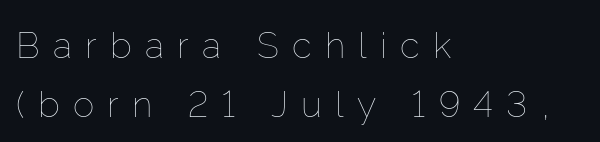
The image shows 36 px thin type, upright; set left-aligned, normal line spacing (1.63x), unusually wide letter spacing (+0.37 em), not underlined; low stroke contrast and a medium x-height.
